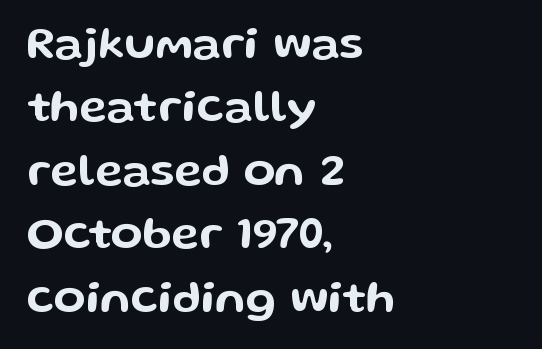
Q: Is the text italic (slanted)? A: No, it is upright.
Q: Is the typeface a serif or a sans-serif typeface? A: Sans-serif.
Q: Is the text underlined? A: No.
Q: How is the paragraph aligned? A: Left-aligned.
Q: Is the spacing between letters normal or unusually wide? A: Normal.
Q: Is the spacing between lines tight, normal or loose? A: Normal.
Q: Width (condensed, normal, or wide)? A: Wide.
Q: Stroke contrast? A: Low.
Q: x-height? A: Medium.
Q: Monospaced? A: No.
